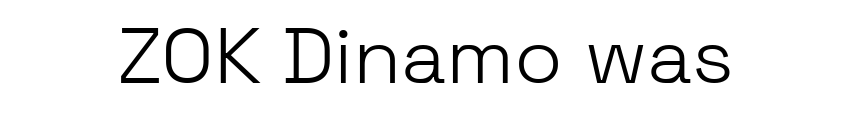
Q: Is the text bold? A: No.
Q: Is the text italic (slanted)? A: No, it is upright.
Q: Is the typeface a serif or a sans-serif typeface? A: Sans-serif.
Q: Is the text underlined? A: No.
Q: Is the spacing between letters normal or unusually wide? A: Normal.
Q: Width (condensed, normal, or wide)? A: Normal.
Q: Stroke contrast? A: Low.
Q: x-height? A: Medium.
Q: Monospaced? A: No.
